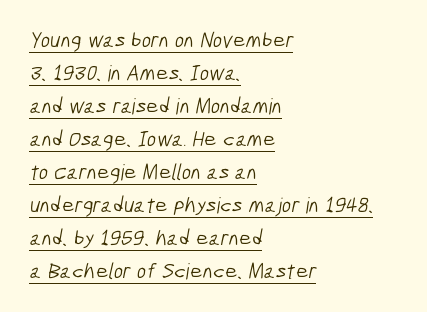
Somebody hit Ctrl+U on this one — the words are underlined. Notice how the passage keeps a crisp vertical edge on the left only. Think standard paragraph weight, or any step lighter than that. Honestly, the row spacing looks completely unremarkable. Tracking here is standard; glyphs follow each other at the usual distance.
